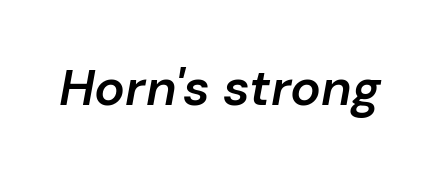
The image shows 51 px semibold type, italic (leaning right); set normal letter spacing, not underlined; low stroke contrast and a medium x-height.
